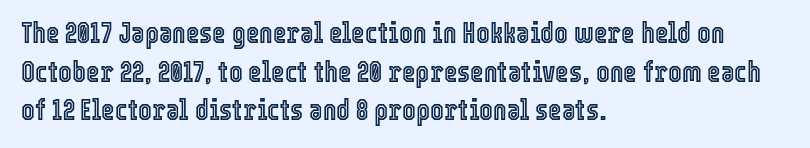
Q: Is the text italic (slanted)? A: No, it is upright.
Q: Is the text underlined? A: No.
Q: How is the paragraph aligned? A: Left-aligned.
Q: Is the spacing between letters normal or unusually wide? A: Normal.
Q: Is the spacing between lines tight, normal or loose? A: Normal.
Q: Width (condensed, normal, or wide)? A: Condensed.
Q: x-height? A: Medium.
Q: Monospaced? A: No.
